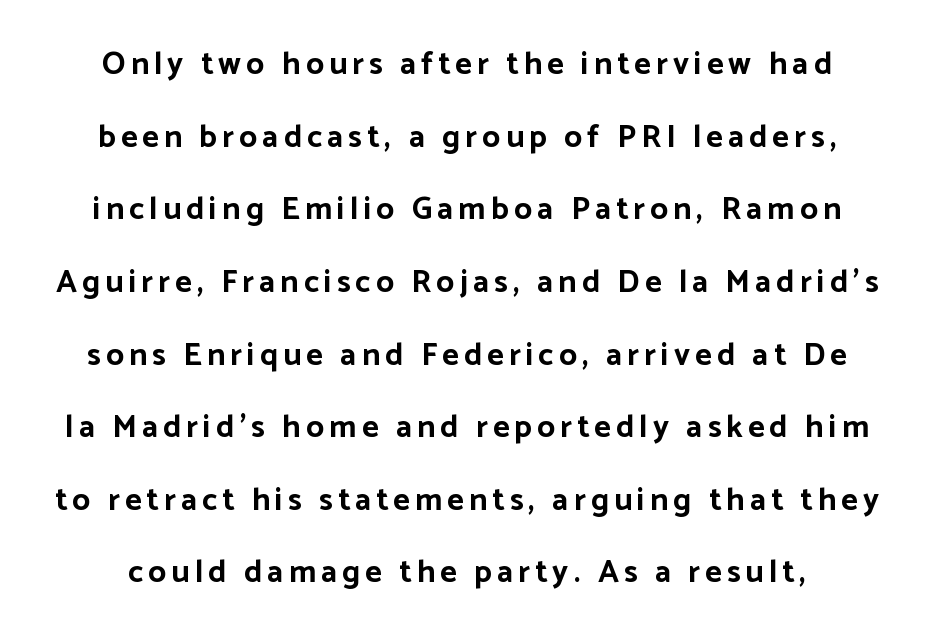
Do the characters align in a grid? No, the font is proportional. Beneath every word, the page is bare. The typeface chosen for these lines omits serifs. The typesetting leans heavy: a genuine bold. A typesetter would mark this as roman, not italic. Notice the wide empty band between every row — that's loose leading.
